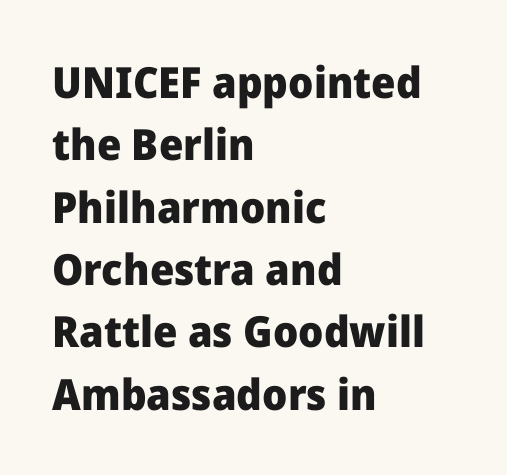
Q: Is the text bold? A: Yes.
Q: Is the text italic (slanted)? A: No, it is upright.
Q: Is the typeface a serif or a sans-serif typeface? A: Sans-serif.
Q: Is the text underlined? A: No.
Q: How is the paragraph aligned? A: Left-aligned.
Q: Is the spacing between letters normal or unusually wide? A: Normal.
Q: Is the spacing between lines tight, normal or loose? A: Normal.
Q: Width (condensed, normal, or wide)? A: Normal.
Q: Stroke contrast? A: Low.
Q: x-height? A: Medium.
Q: Monospaced? A: No.
